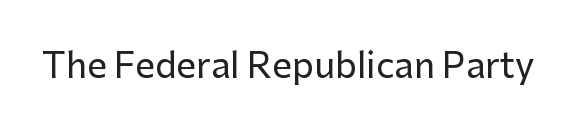
{"serif": "no", "italic": "no", "width": "normal", "stroke_contrast": "low", "x_height": "medium", "monospaced": "no", "underline": "no", "letter_spacing": "normal", "letter_spacing_em": 0.0, "glyph_px": 35}
